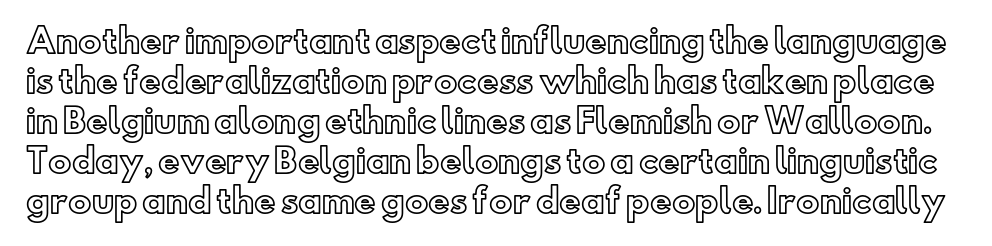
The image shows 33 px text type, upright; set line spacing 1.21x, normal letter spacing, not underlined; a small x-height.
